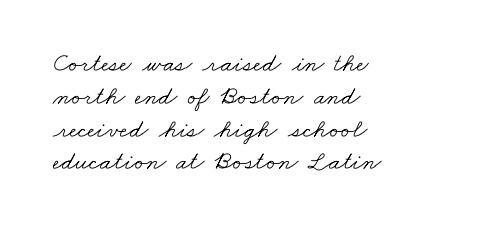
Q: Is the text bold? A: No.
Q: Is the text underlined? A: No.
Q: How is the paragraph aligned? A: Left-aligned.
Q: Is the spacing between letters normal or unusually wide? A: Normal.
Q: Is the spacing between lines tight, normal or loose? A: Normal.
